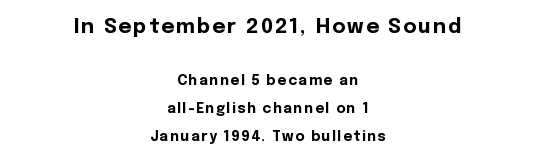
Is there much room between lines? Yes — plenty of vertical air separates them. These lines are centered, leaving both edges ragged. Stroke thickness is high; the sample reads as a true bold. Descenders are the only things crossing below the line. Between these two stacked blocks, the higher one wins on size. A roman cut, with each character standing at attention.
